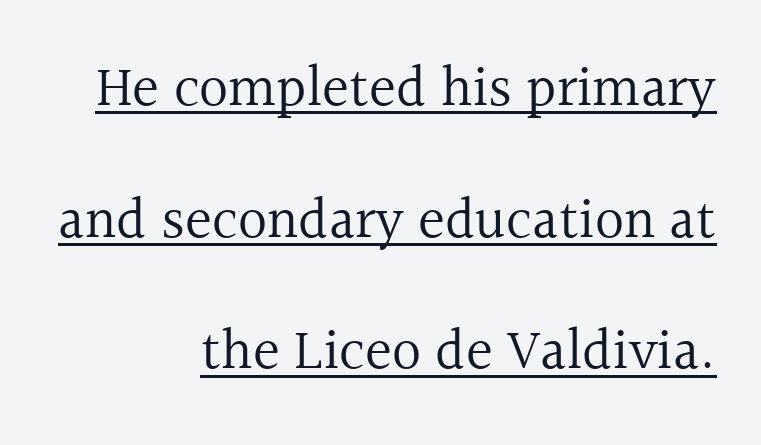
Q: Is the text bold? A: No.
Q: Is the text italic (slanted)? A: No, it is upright.
Q: Is the typeface a serif or a sans-serif typeface? A: Serif.
Q: Is the text underlined? A: Yes.
Q: How is the paragraph aligned? A: Right-aligned.
Q: Is the spacing between letters normal or unusually wide? A: Normal.
Q: Is the spacing between lines tight, normal or loose? A: Loose.
Q: Width (condensed, normal, or wide)? A: Normal.
Q: x-height? A: Medium.
Q: Monospaced? A: No.
